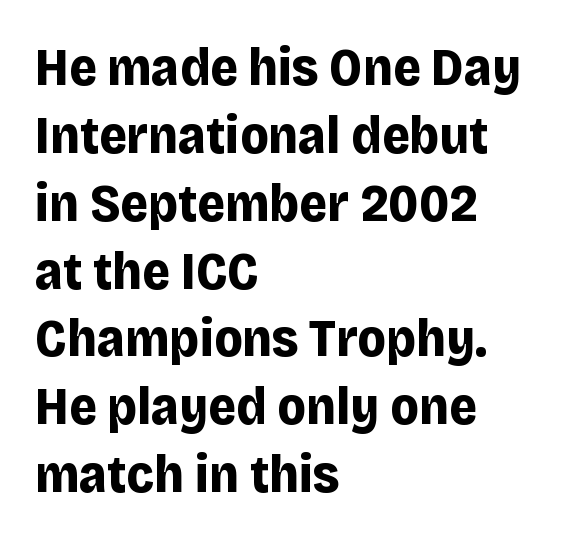
The image shows 53 px bold sans-serif type, upright; set left-aligned, normal line spacing (1.28x), normal letter spacing, not underlined; low stroke contrast and a large x-height.
